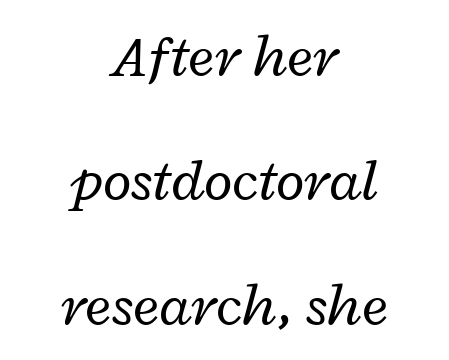
If you folded the block vertically in half, each line would mirror itself in length. One glance says open: line gaps are wider than usual. A bare baseline throughout the passage. Observe the ordinary spacing: letters are neighbours, not strangers. Is this a fixed-width face? No — the glyphs have proportional, varying widths. Looking at the ascenders, they clearly lean.
